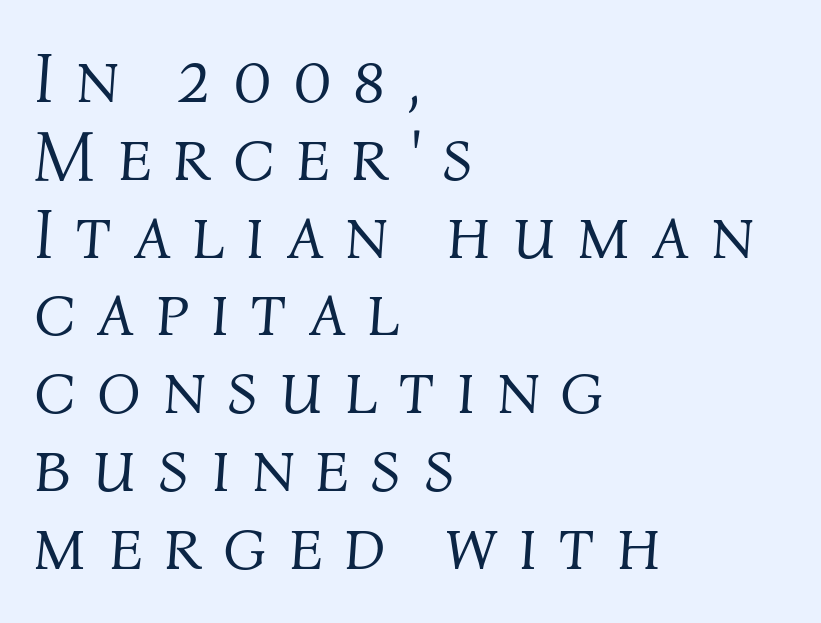
The image shows 72 px light type, italic (leaning right); set left-aligned, tight line spacing (1.08x), unusually wide letter spacing (+0.3 em), not underlined; medium stroke contrast and a medium x-height.
